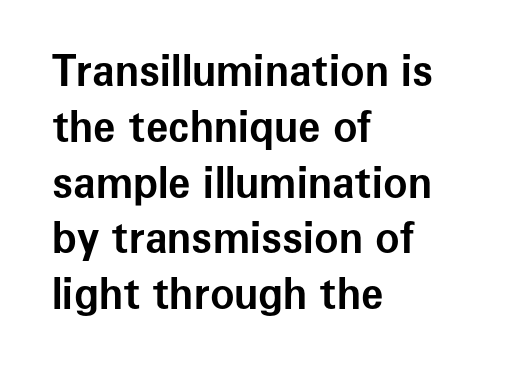
The strip under each line holds only bare page. When letters stand straight like this, we call the style roman or upright. Line beginnings align vertically; line endings do not. These lines sit exactly where default settings would place them. Short note: letters normally spaced.
